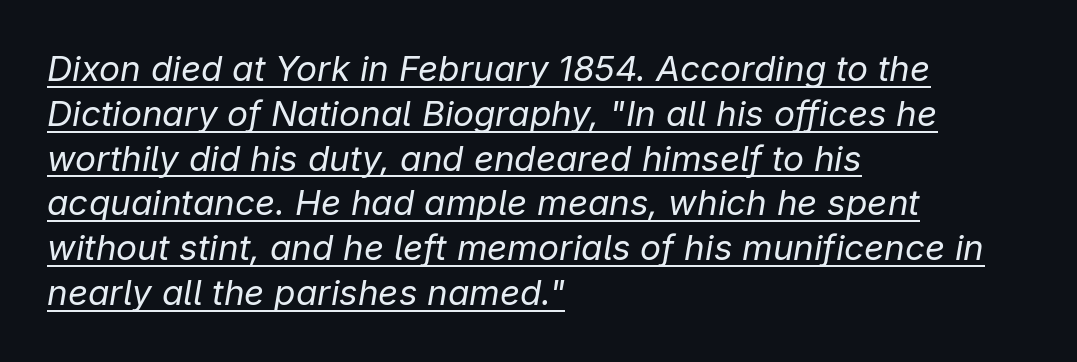
Q: Is the text bold? A: No.
Q: Is the text italic (slanted)? A: Yes, it leans right by about 9 degrees.
Q: Is the text underlined? A: Yes.
Q: How is the paragraph aligned? A: Left-aligned.
Q: Is the spacing between letters normal or unusually wide? A: Normal.
Q: Is the spacing between lines tight, normal or loose? A: Normal.
Q: Width (condensed, normal, or wide)? A: Normal.
Q: Stroke contrast? A: Low.
Q: x-height? A: Medium.
Q: Monospaced? A: No.
